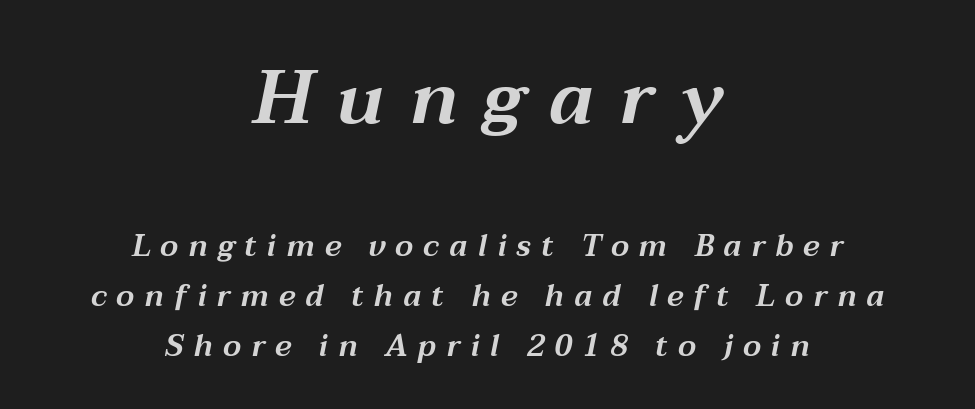
Q: Is the text italic (slanted)? A: Yes, it leans right by about 12 degrees.
Q: Is the text underlined? A: No.
Q: How is the paragraph aligned? A: Centered.
Q: Is the spacing between letters normal or unusually wide? A: Unusually wide.
Q: Is the spacing between lines tight, normal or loose? A: Normal.
Q: Which block of text is set in a larger size, the first (top) or the second (bottom)? A: The first (top) one.
Q: Width (condensed, normal, or wide)? A: Wide.
Q: Stroke contrast? A: Medium.
Q: x-height? A: Medium.
Q: Monospaced? A: No.
